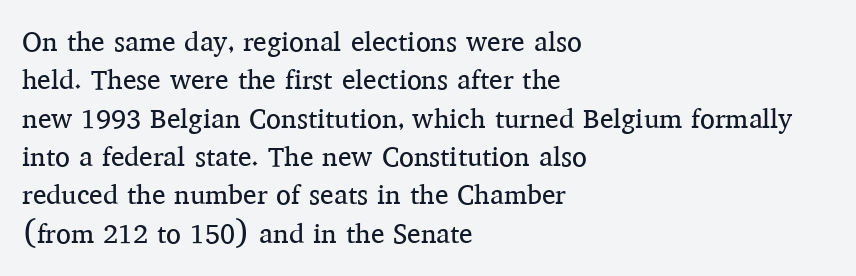
The image shows 27 px text type, upright; set left-aligned, normal line spacing (1.42x), normal letter spacing, not underlined.
